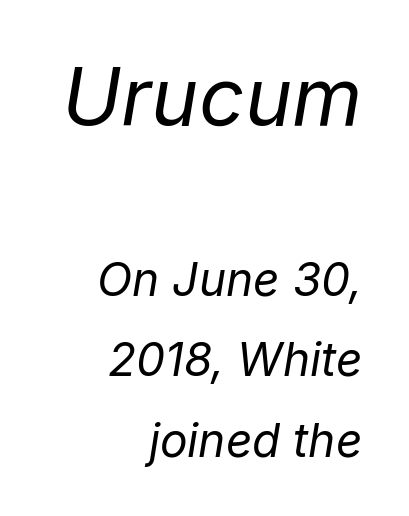
Q: Is the text bold? A: No.
Q: Is the text italic (slanted)? A: Yes, it leans right by about 9 degrees.
Q: Is the text underlined? A: No.
Q: How is the paragraph aligned? A: Right-aligned.
Q: Is the spacing between letters normal or unusually wide? A: Normal.
Q: Which block of text is set in a larger size, the first (top) or the second (bottom)? A: The first (top) one.
Q: Width (condensed, normal, or wide)? A: Normal.
Q: Stroke contrast? A: Low.
Q: x-height? A: Medium.
Q: Monospaced? A: No.
